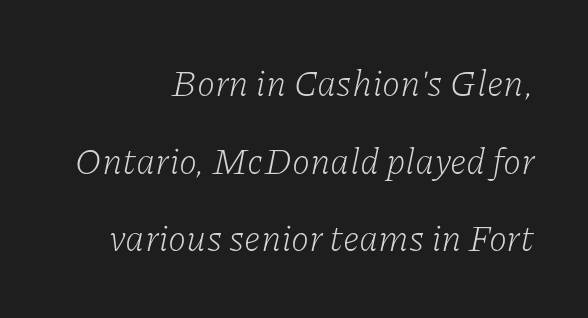
The image shows 37 px light serif type, italic (leaning right); set right-aligned, loose line spacing (2.1x), normal letter spacing, not underlined; low stroke contrast and a medium x-height.
